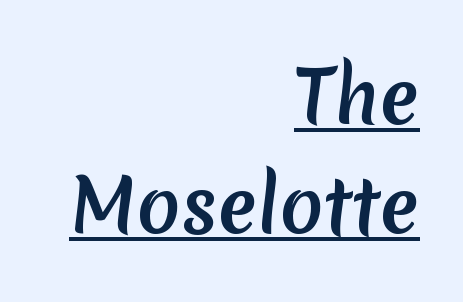
In designer terms, the underline attribute is active on this setting. The gaps between neighbouring characters are ordinary and unremarkable. The lines in this sample share a right terminus and differ only in where they begin. The letters carry no serifs — their stems end cleanly without finishing strokes.
